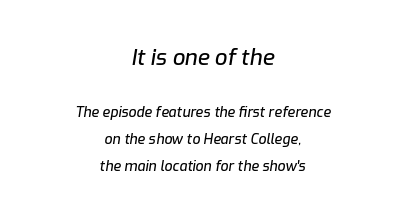
Style check: oblique. The passage shown is not underscored anywhere. The rendering shrinks the type as you move from the upper chunk to the lower. The rag falls on both sides of this text block equally. Is the letter spacing exaggerated? No — it looks like the ordinary default. How would I describe the line gaps? Wide and relaxed.
